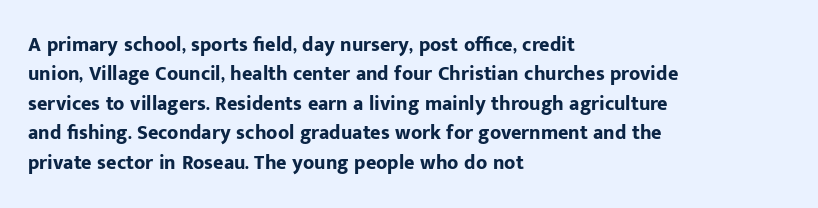
Emphasis by weight is at full strength: bold. The glyphs are unaccompanied by any horizontal stroke below them. Nothing unusual about the tracking: characters are spaced as the font intends. Do the letters lean? They stand straight. Every row of glyphs begins at an identical x-position on the left.
